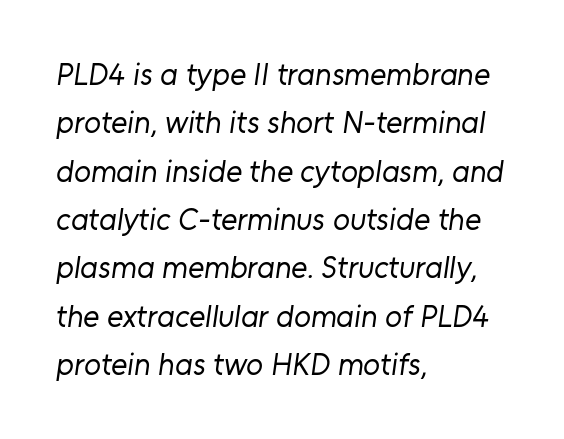
The image shows 31 px regular-weight sans-serif type; set left-aligned, normal line spacing (1.56x), normal letter spacing, not underlined; low stroke contrast and a medium x-height.
